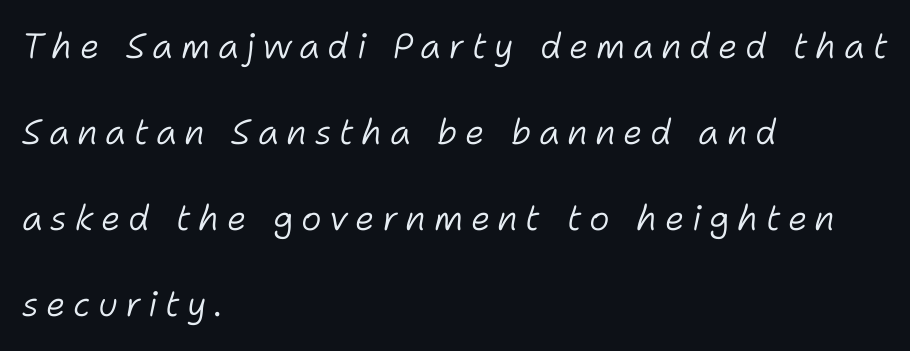
The image shows 35 px light type, italic (leaning right); set left-aligned, loose line spacing (2.46x), unusually wide letter spacing (+0.21 em), not underlined; low stroke contrast and a medium x-height.
